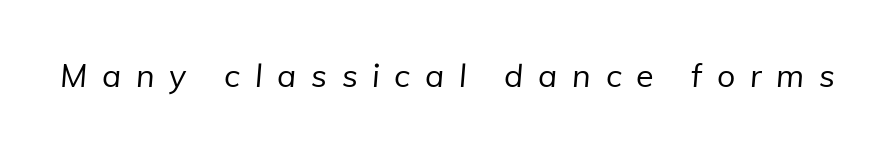
The letters advance in unequal steps, a hallmark of proportional type. The words here are not underlined. No heavy texture on the line: the type isn't bold. Does extra space separate the letters? Yes, quite a lot of it.
